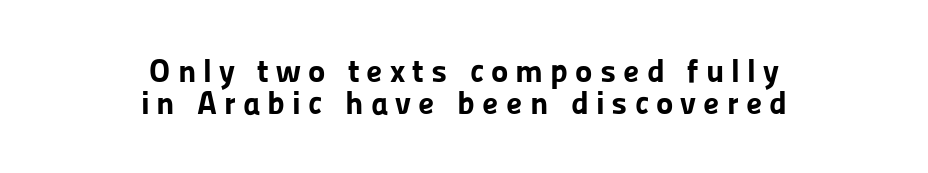
You could not count columns in this text — the font is proportionally spaced. Thick stems and heavy bowls — unmistakably bold. Vertical spacing — tight. The passage shown has open, widely tracked lettering throughout.
